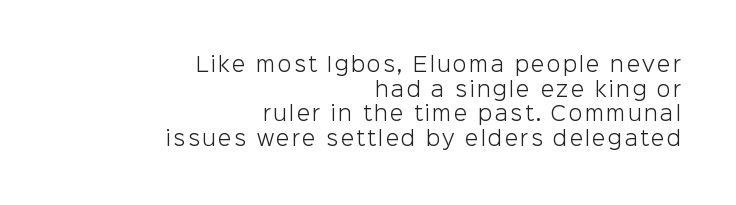
{"italic": "no", "bold": "no", "underline": "no", "align": "right", "line_spacing_ratio": 1.23, "glyph_px": 20}
